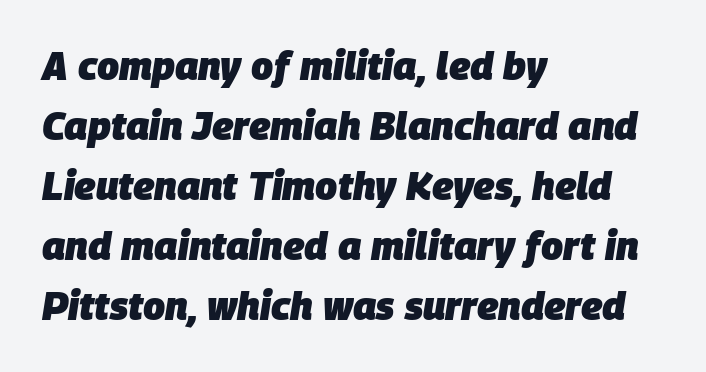
Q: Is the text bold? A: Yes.
Q: Is the text italic (slanted)? A: Yes, it leans right by about 9 degrees.
Q: Is the text underlined? A: No.
Q: How is the paragraph aligned? A: Left-aligned.
Q: Is the spacing between letters normal or unusually wide? A: Normal.
Q: Is the spacing between lines tight, normal or loose? A: Normal.
Q: Width (condensed, normal, or wide)? A: Normal.
Q: Stroke contrast? A: Low.
Q: x-height? A: Large.
Q: Monospaced? A: No.
